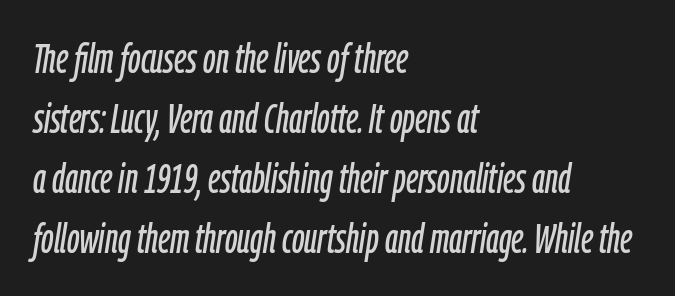
Underlining? Definitely not there. Emphasis-style slanted type is in use. Horizontal alignment here is leftward, the default for most running prose. Here the designer chose a conventional face with non-uniform glyph widths. The space between consecutive lines is moderate. The letters sit at their default tracking, neither squeezed nor spread.
